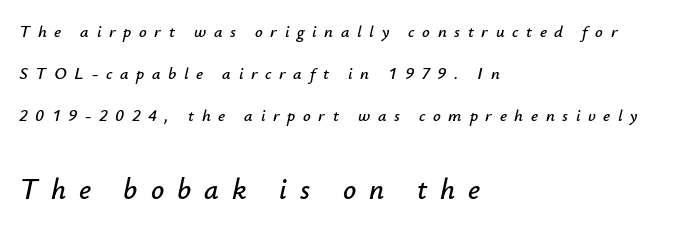
Q: Is the text italic (slanted)? A: Yes, it leans right by about 12 degrees.
Q: Is the text underlined? A: No.
Q: How is the paragraph aligned? A: Left-aligned.
Q: Is the spacing between letters normal or unusually wide? A: Unusually wide.
Q: Is the spacing between lines tight, normal or loose? A: Loose.
Q: Which block of text is set in a larger size, the first (top) or the second (bottom)? A: The second (bottom) one.
Q: Width (condensed, normal, or wide)? A: Normal.
Q: Stroke contrast? A: Low.
Q: x-height? A: Small.
Q: Monospaced? A: No.
